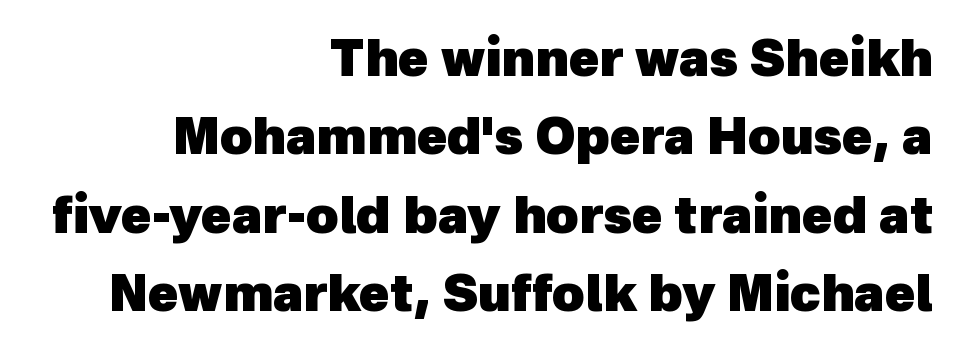
{"serif": "no", "bold": "yes", "weight": "heavy", "width": "normal", "x_height": "medium", "monospaced": "no", "underline": "no", "align": "right", "line_spacing": "normal", "line_spacing_ratio": 1.57, "letter_spacing": "normal", "letter_spacing_em": 0.0, "glyph_px": 50}
